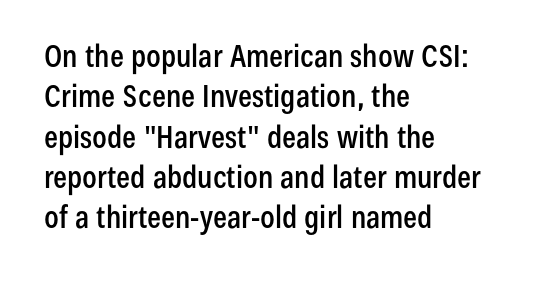
{"serif": "no", "italic": "no", "width": "condensed", "stroke_contrast": "low", "x_height": "medium", "monospaced": "no", "underline": "no", "align": "left", "line_spacing": "normal", "line_spacing_ratio": 1.3, "letter_spacing": "normal", "letter_spacing_em": 0.0, "glyph_px": 31}
